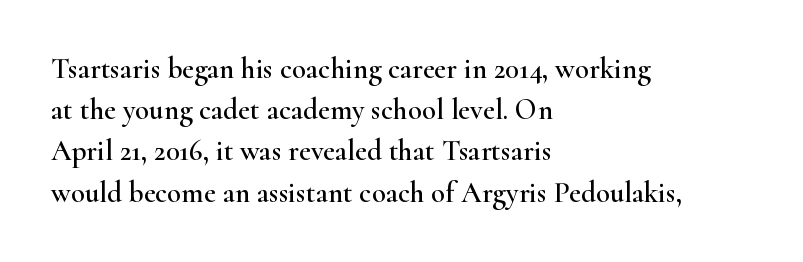
{"serif": "yes", "italic": "no", "width": "wide", "stroke_contrast": "high", "x_height": "small", "monospaced": "no", "underline": "no", "align": "left", "line_spacing": "normal", "line_spacing_ratio": 1.42, "letter_spacing": "normal", "letter_spacing_em": 0.0, "glyph_px": 29}
